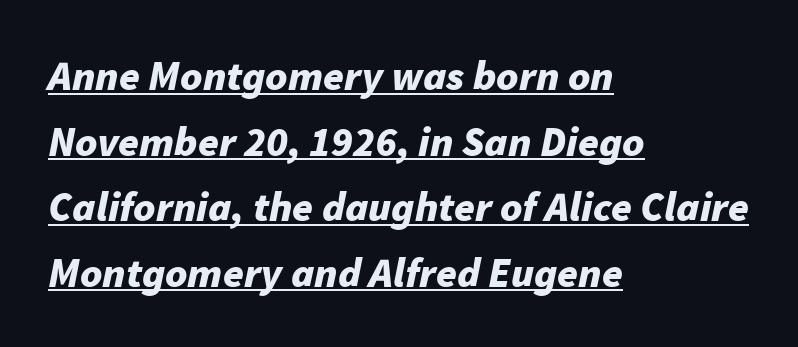
Q: Is the text bold? A: Yes.
Q: Is the text italic (slanted)? A: Yes, it leans right by about 11 degrees.
Q: Is the text underlined? A: Yes.
Q: How is the paragraph aligned? A: Left-aligned.
Q: Is the spacing between letters normal or unusually wide? A: Normal.
Q: Is the spacing between lines tight, normal or loose? A: Normal.
Q: Width (condensed, normal, or wide)? A: Normal.
Q: Stroke contrast? A: Low.
Q: x-height? A: Medium.
Q: Monospaced? A: No.
